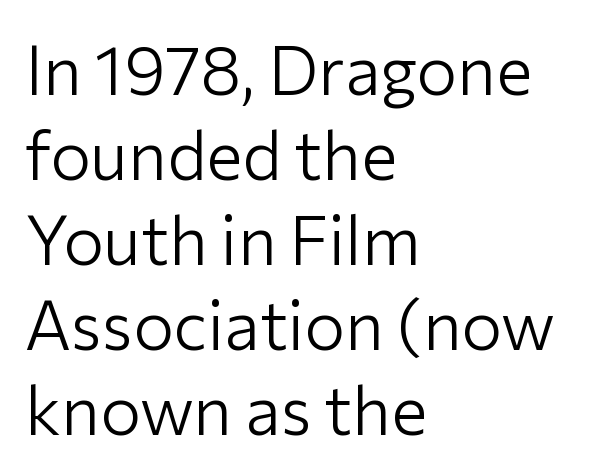
This is roman type, the default non-slanted kind. The typesetting does not lean heavy: it is not bold. The line texture is even and compact thanks to regular tracking. Looks like regular typesetting: each glyph gets only the width it needs.
